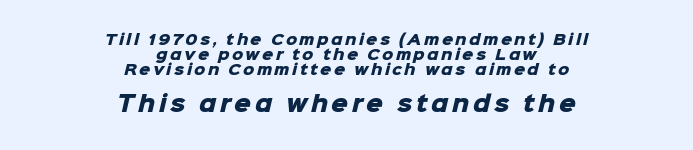
{"bold": "yes", "underline": "no", "align": "center", "line_spacing": "tight", "line_spacing_ratio": 1.06, "larger_block": "second", "size_ratio": 1.5, "glyph_px": 21}
